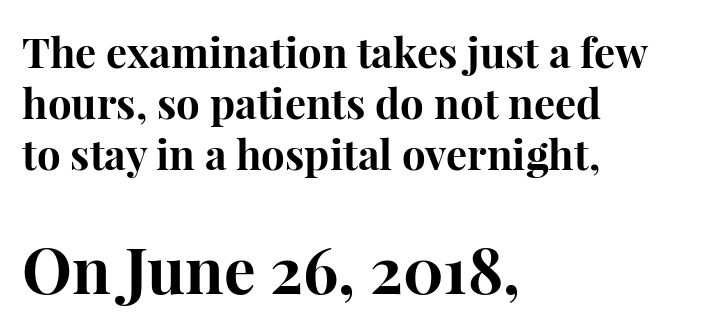
Q: Is the text bold? A: Yes.
Q: Is the text italic (slanted)? A: No, it is upright.
Q: Is the typeface a serif or a sans-serif typeface? A: Serif.
Q: Is the text underlined? A: No.
Q: How is the paragraph aligned? A: Left-aligned.
Q: Is the spacing between letters normal or unusually wide? A: Normal.
Q: Which block of text is set in a larger size, the first (top) or the second (bottom)? A: The second (bottom) one.
Q: Width (condensed, normal, or wide)? A: Normal.
Q: Stroke contrast? A: High.
Q: x-height? A: Medium.
Q: Monospaced? A: No.
